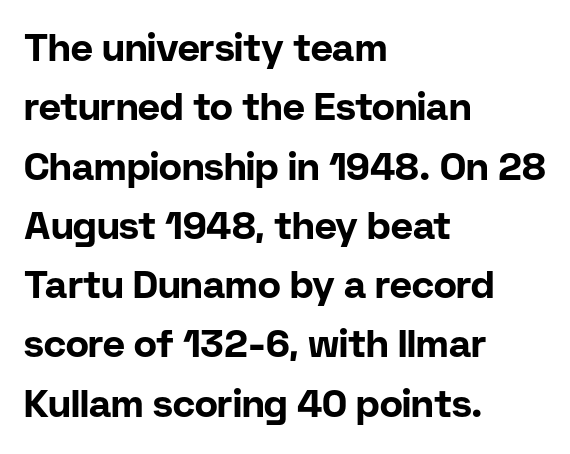
{"serif": "no", "italic": "no", "bold": "yes", "weight": "bold", "width": "normal", "stroke_contrast": "low", "x_height": "medium", "monospaced": "no", "underline": "no", "align": "left", "line_spacing": "normal", "line_spacing_ratio": 1.56, "letter_spacing": "normal", "letter_spacing_em": 0.0, "glyph_px": 38}
